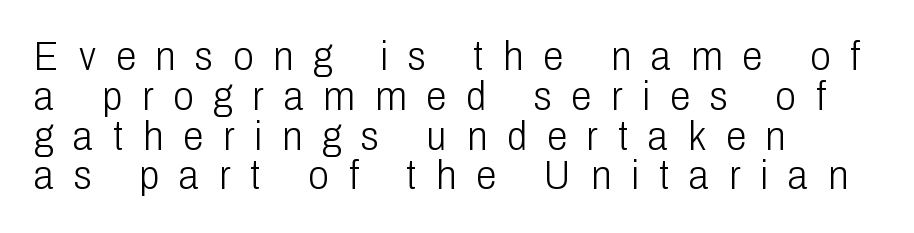
The image shows 41 px light, condensed sans-serif type, upright; set left-aligned, tight line spacing (0.97x), unusually wide letter spacing (+0.49 em), not underlined; low stroke contrast and a medium x-height.
